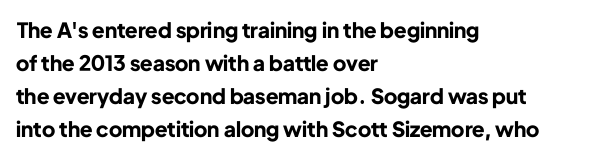
The image shows 21 px bold type, upright; set left-aligned, normal line spacing (1.57x), normal letter spacing, not underlined.
